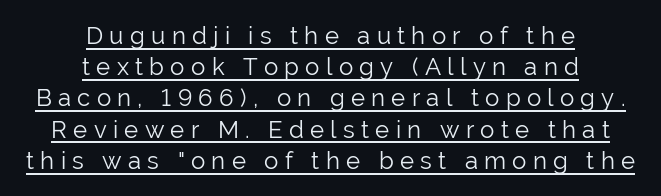
The image shows 24 px text type, upright; set centered, normal line spacing (1.3x), unusually wide letter spacing (+0.26 em), underlined.
